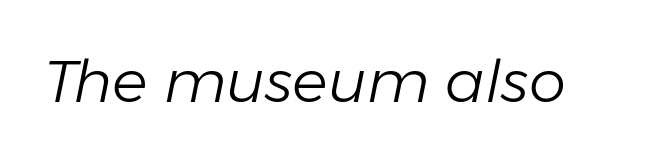
{"italic": "yes", "lean": "right", "slant_degrees": 11, "bold": "no", "weight": "light", "width": "normal", "stroke_contrast": "low", "x_height": "medium", "monospaced": "no", "underline": "no", "letter_spacing": "normal", "letter_spacing_em": 0.0, "glyph_px": 59}
